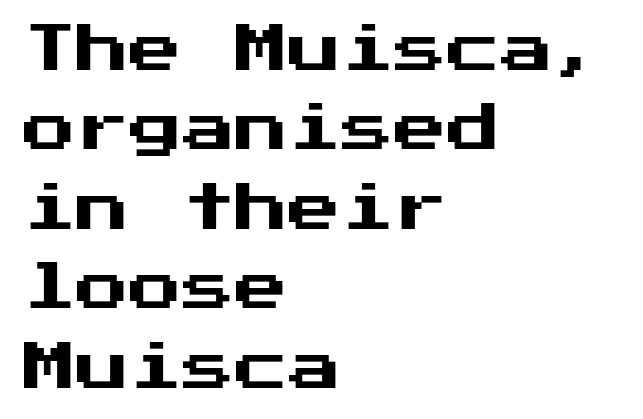
{"serif": "no", "italic": "no", "width": "normal", "stroke_contrast": "medium", "x_height": "medium", "underline": "no", "align": "left", "line_spacing": "normal", "line_spacing_ratio": 1.5, "letter_spacing": "normal", "letter_spacing_em": 0.0, "glyph_px": 53}
